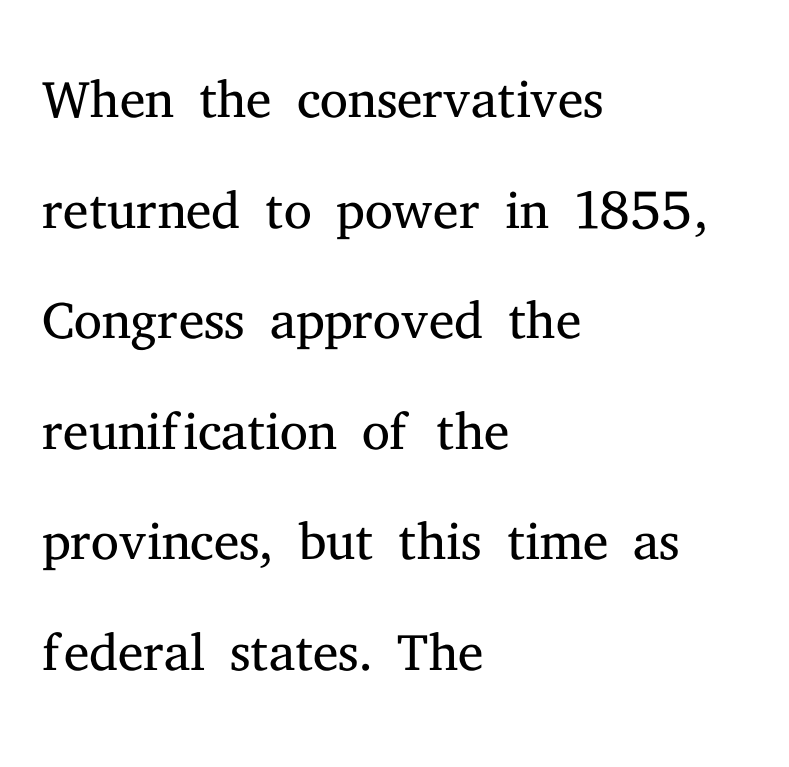
The image shows 79 px light serif type, upright; set left-aligned, normal line spacing (1.4x), normal letter spacing, not underlined; medium stroke contrast and a medium x-height.
